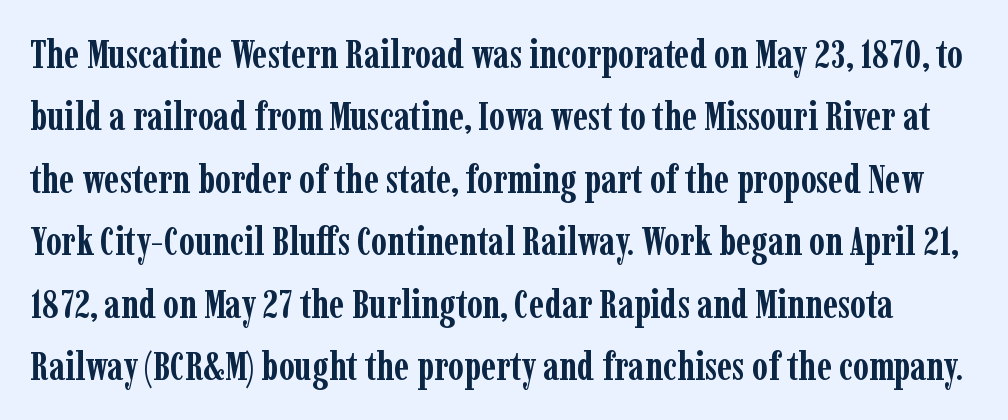
{"serif": "yes", "italic": "no", "bold": "yes", "weight": "semibold", "width": "condensed", "stroke_contrast": "low", "x_height": "medium", "monospaced": "no", "underline": "no", "line_spacing": "normal", "line_spacing_ratio": 1.56, "letter_spacing": "normal", "letter_spacing_em": 0.0, "glyph_px": 40}
